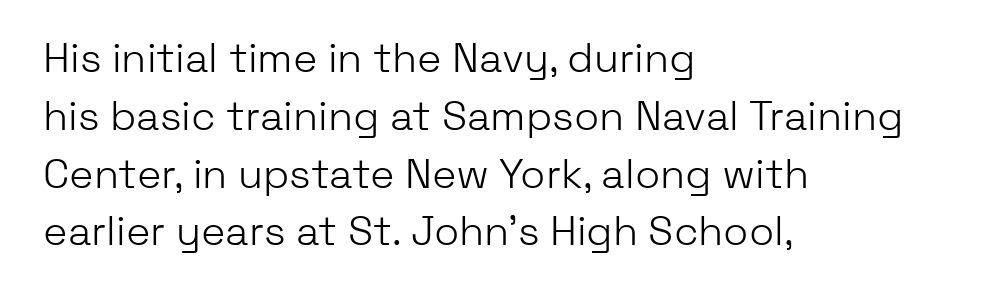
Q: Is the text bold? A: No.
Q: Is the text italic (slanted)? A: No, it is upright.
Q: Is the typeface a serif or a sans-serif typeface? A: Sans-serif.
Q: Is the text underlined? A: No.
Q: How is the paragraph aligned? A: Left-aligned.
Q: Is the spacing between letters normal or unusually wide? A: Normal.
Q: Is the spacing between lines tight, normal or loose? A: Normal.
Q: Width (condensed, normal, or wide)? A: Normal.
Q: Stroke contrast? A: Low.
Q: x-height? A: Medium.
Q: Monospaced? A: No.
